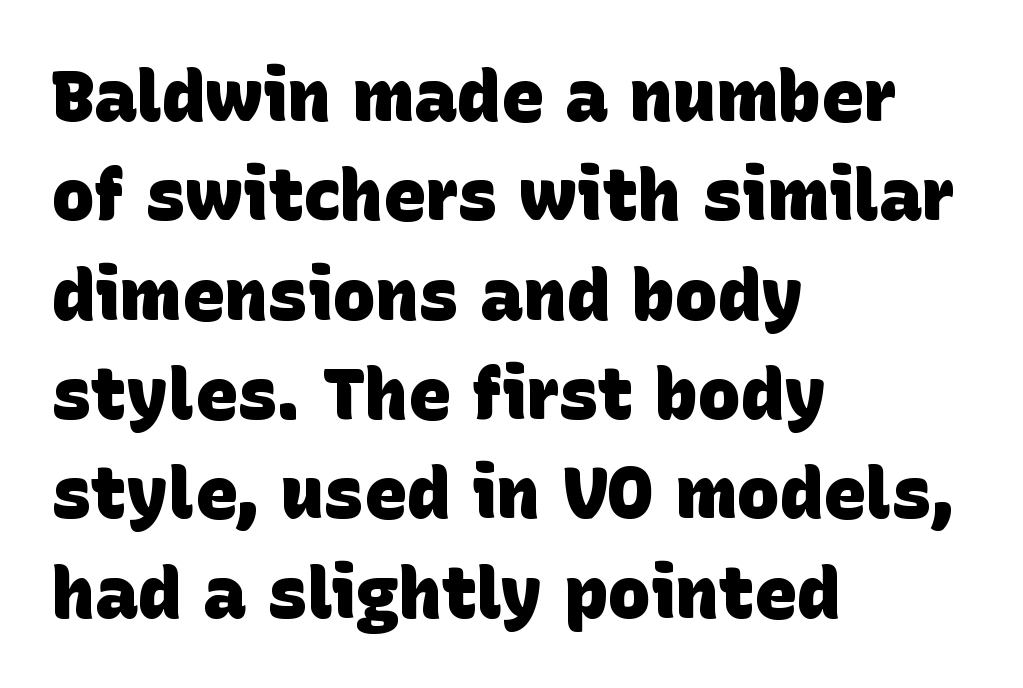
{"serif": "no", "bold": "yes", "weight": "heavy", "width": "normal", "stroke_contrast": "low", "x_height": "large", "monospaced": "no", "underline": "no", "align": "left", "line_spacing": "normal", "line_spacing_ratio": 1.38, "letter_spacing": "normal", "letter_spacing_em": 0.0, "glyph_px": 72}
